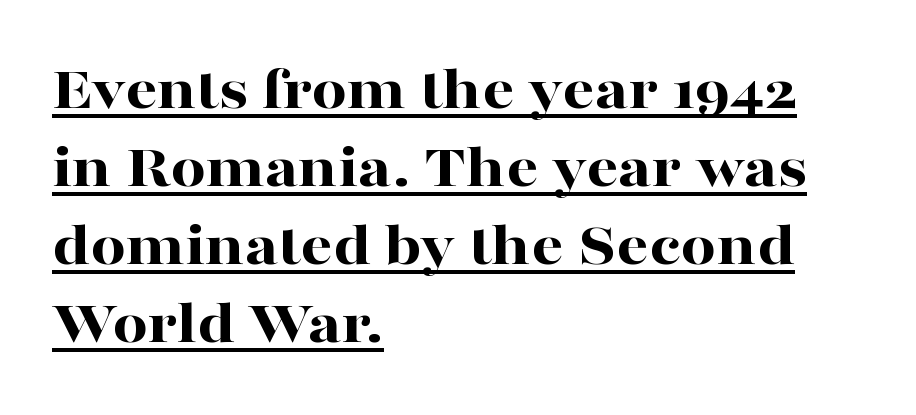
{"serif": "yes", "italic": "no", "bold": "yes", "weight": "bold", "width": "wide", "stroke_contrast": "high", "x_height": "medium", "monospaced": "no", "underline": "yes", "align": "left", "line_spacing_ratio": 1.24, "letter_spacing": "normal", "letter_spacing_em": 0.0, "glyph_px": 63}
